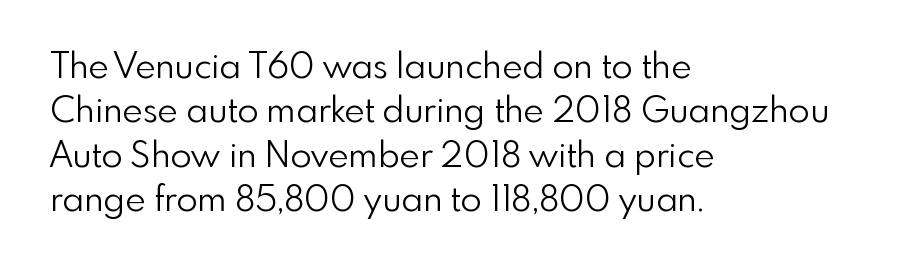
{"serif": "no", "italic": "no", "bold": "no", "weight": "light", "width": "normal", "stroke_contrast": "low", "x_height": "small", "monospaced": "no", "underline": "no", "align": "left", "line_spacing": "normal", "line_spacing_ratio": 1.27, "letter_spacing": "normal", "letter_spacing_em": 0.0, "glyph_px": 35}
